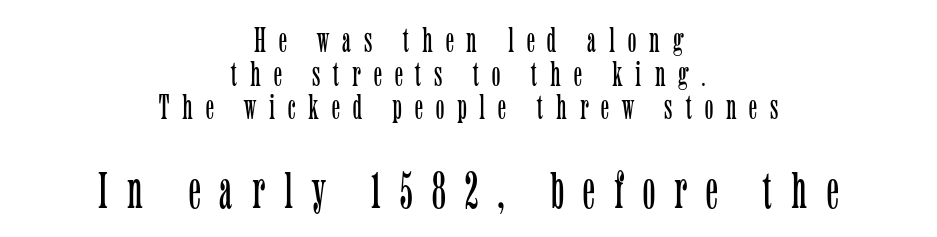
Q: Is the text bold? A: No.
Q: Is the text italic (slanted)? A: No, it is upright.
Q: Is the typeface a serif or a sans-serif typeface? A: Serif.
Q: Is the text underlined? A: No.
Q: How is the paragraph aligned? A: Centered.
Q: Is the spacing between letters normal or unusually wide? A: Unusually wide.
Q: Is the spacing between lines tight, normal or loose? A: Tight.
Q: Which block of text is set in a larger size, the first (top) or the second (bottom)? A: The second (bottom) one.
Q: Width (condensed, normal, or wide)? A: Condensed.
Q: Stroke contrast? A: Low.
Q: x-height? A: Medium.
Q: Monospaced? A: No.
